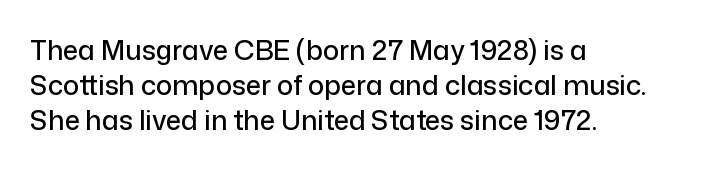
Q: Is the text italic (slanted)? A: No, it is upright.
Q: Is the text underlined? A: No.
Q: How is the paragraph aligned? A: Left-aligned.
Q: Is the spacing between letters normal or unusually wide? A: Normal.
Q: Is the spacing between lines tight, normal or loose? A: Normal.
